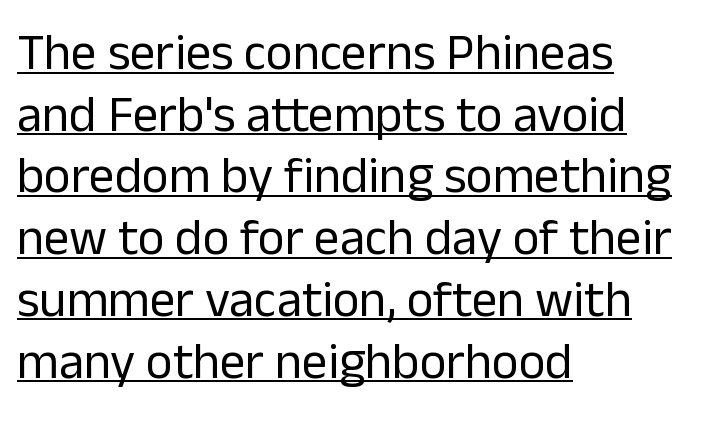
{"serif": "no", "italic": "no", "bold": "no", "weight": "regular", "width": "normal", "stroke_contrast": "low", "x_height": "medium", "monospaced": "no", "underline": "yes", "align": "left", "line_spacing_ratio": 1.21, "letter_spacing": "normal", "letter_spacing_em": 0.0, "glyph_px": 51}
